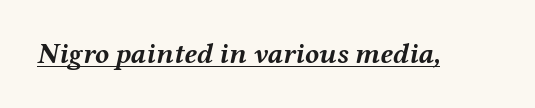
Notice how the stems are inclined rather than vertical — that's the hallmark of italics. Is the type bold? Yes — the strokes are clearly thick and heavy. The face used here is rendered with its standard letterfit. The face used here appears with an underline applied.
